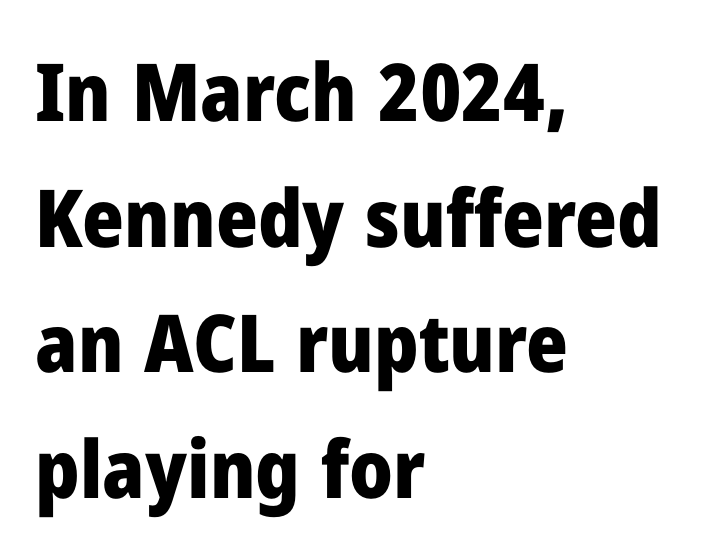
Stroke thickness is high; the sample reads as a true bold. Looks like regular typesetting: each glyph gets only the width it needs. Ascenders rise straight up at ninety degrees. Does the copy run flush right? No — it runs flush left. Font category for this specimen: sans-serif. In terms of leading, this rendering sits right in the middle.
